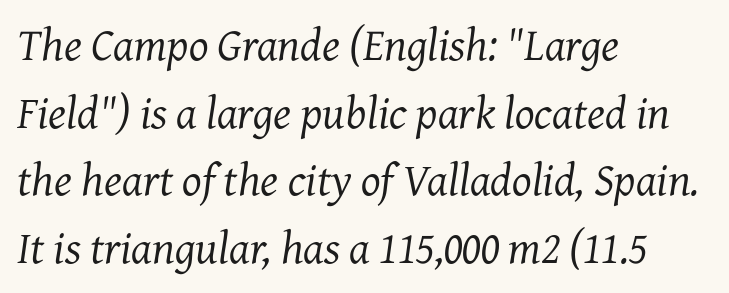
The image shows 46 px regular-weight serif type, italic (leaning right); set left-aligned, normal line spacing (1.47x), normal letter spacing, not underlined; medium stroke contrast and a medium x-height.
